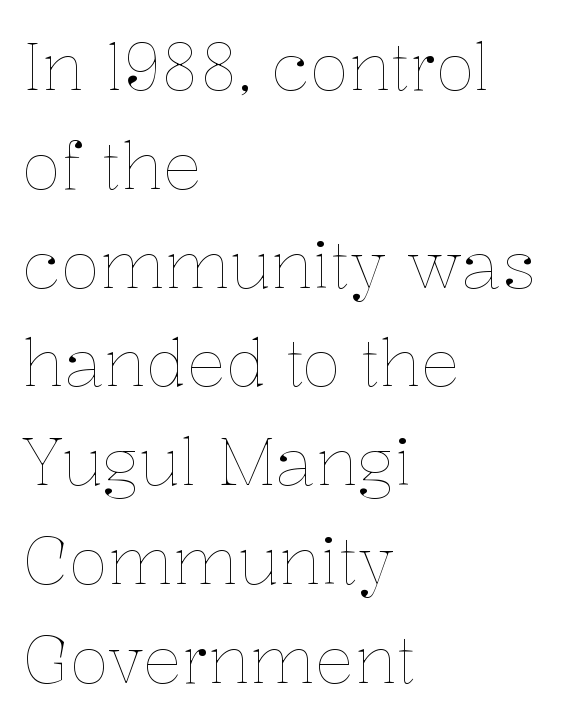
The image shows 65 px thin type, upright; set left-aligned, normal line spacing (1.52x), normal letter spacing, not underlined; low stroke contrast and a medium x-height.
